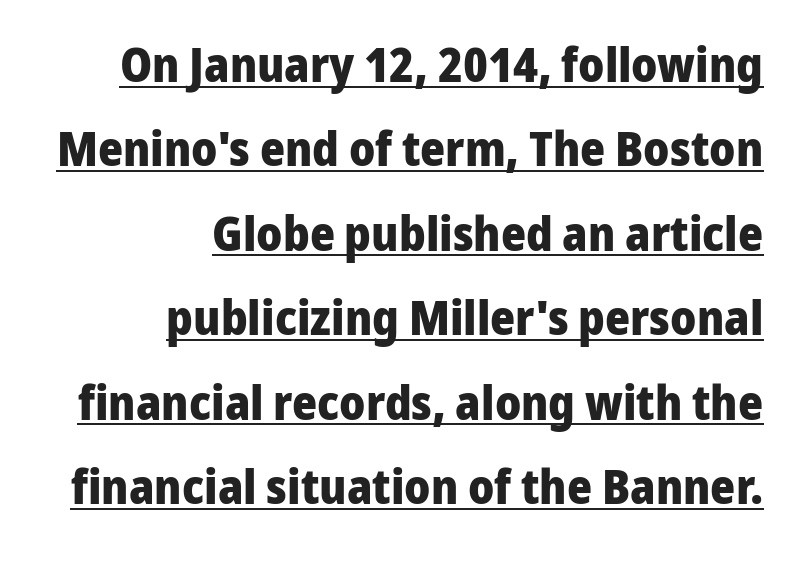
A sans-serif font was chosen for this passage. Spacing between characters is what you'd get straight out of the box. Compared with an ordinary text face, these strokes are far heavier — a full bold. Each line of the rendering has a horizontal stroke beneath the glyphs. This is the regular roman posture of the typeface. The setting favours the right margin, as signatures and pull-quotes sometimes do.
